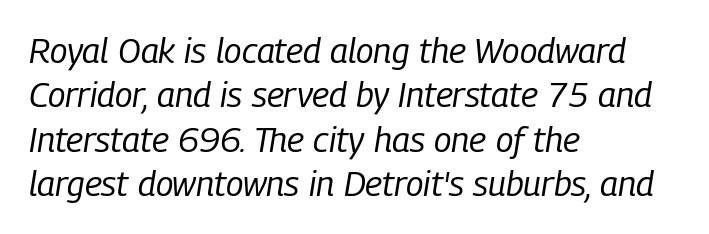
Only glyphs here, with clear space below each row. The face used here is proportionally spaced, like ordinary book or web type. Summary of vertical rhythm: regular, with standard interline spacing. Stems and bowls with no extra thickness — not bold. In terms of posture, this sample is oblique. The rendering keeps characters at their native spacing.
